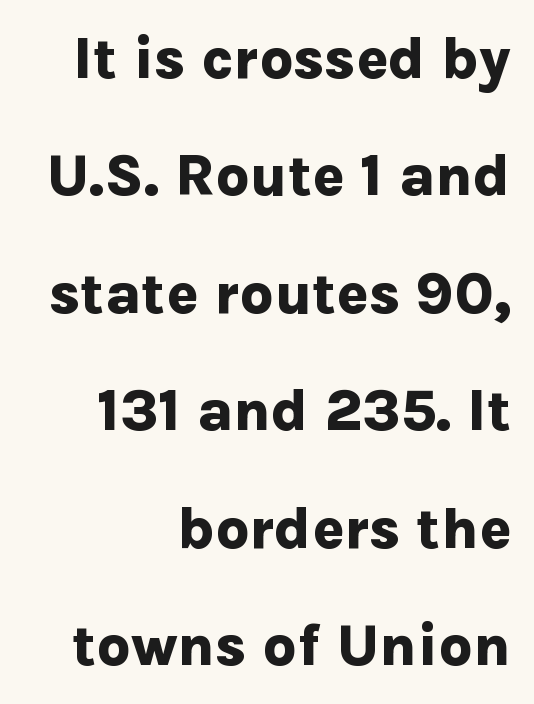
{"serif": "no", "italic": "no", "bold": "yes", "weight": "bold", "width": "normal", "stroke_contrast": "low", "x_height": "medium", "monospaced": "no", "underline": "no", "align": "right", "line_spacing": "loose", "line_spacing_ratio": 1.99, "letter_spacing": "normal", "letter_spacing_em": 0.0, "glyph_px": 59}
